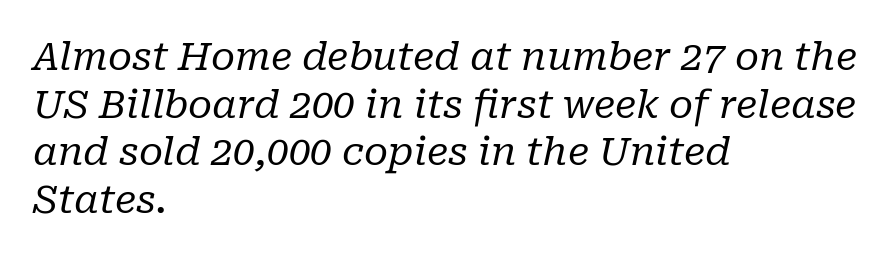
The image shows 39 px regular-weight serif type, italic (leaning right); set left-aligned, line spacing 1.22x, normal letter spacing, not underlined; low stroke contrast and a medium x-height.
